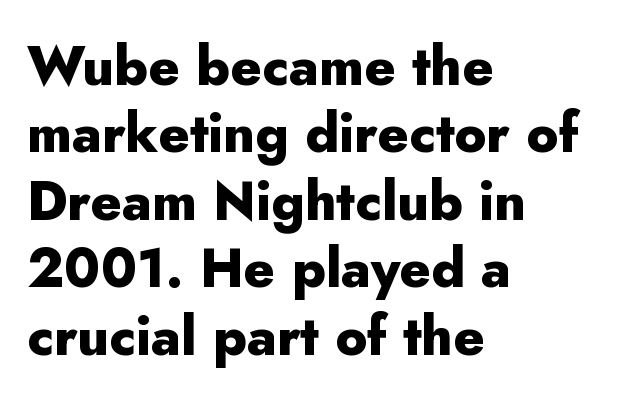
Heavy-handed strokes throughout: this text is bold. Honestly, the row spacing looks completely unremarkable. These lines are rendered in a variable-pitch font. Which margin do the lines hug? The left one — the right edge is uneven.
